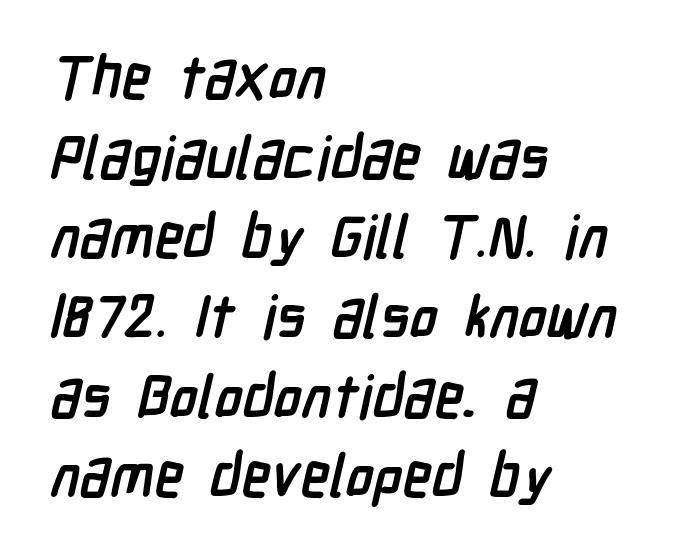
Q: Is the text bold? A: Yes.
Q: Is the typeface a serif or a sans-serif typeface? A: Sans-serif.
Q: Is the text underlined? A: No.
Q: How is the paragraph aligned? A: Left-aligned.
Q: Is the spacing between letters normal or unusually wide? A: Normal.
Q: Is the spacing between lines tight, normal or loose? A: Normal.
Q: Width (condensed, normal, or wide)? A: Condensed.
Q: Stroke contrast? A: Low.
Q: x-height? A: Medium.
Q: Monospaced? A: No.
